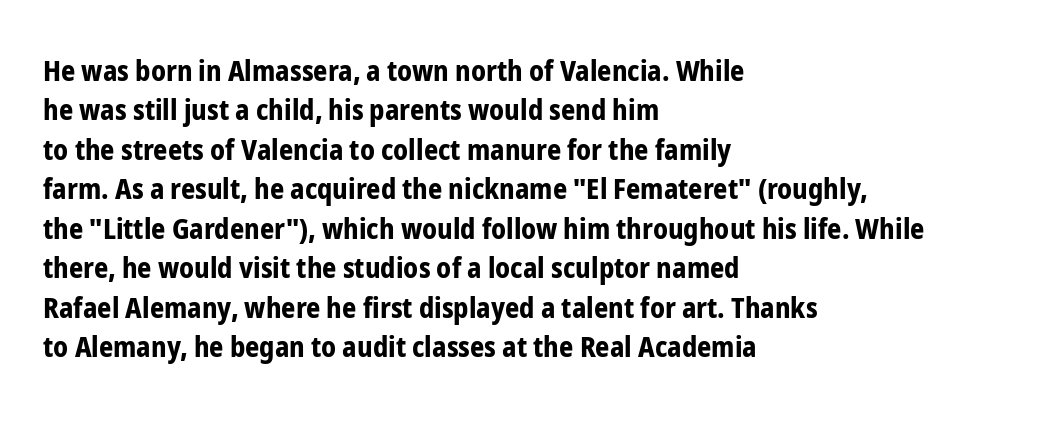
{"serif": "no", "italic": "no", "bold": "yes", "weight": "bold", "width": "condensed", "stroke_contrast": "low", "x_height": "medium", "monospaced": "no", "underline": "no", "align": "left", "line_spacing": "normal", "line_spacing_ratio": 1.41, "letter_spacing": "normal", "letter_spacing_em": 0.0, "glyph_px": 28}
